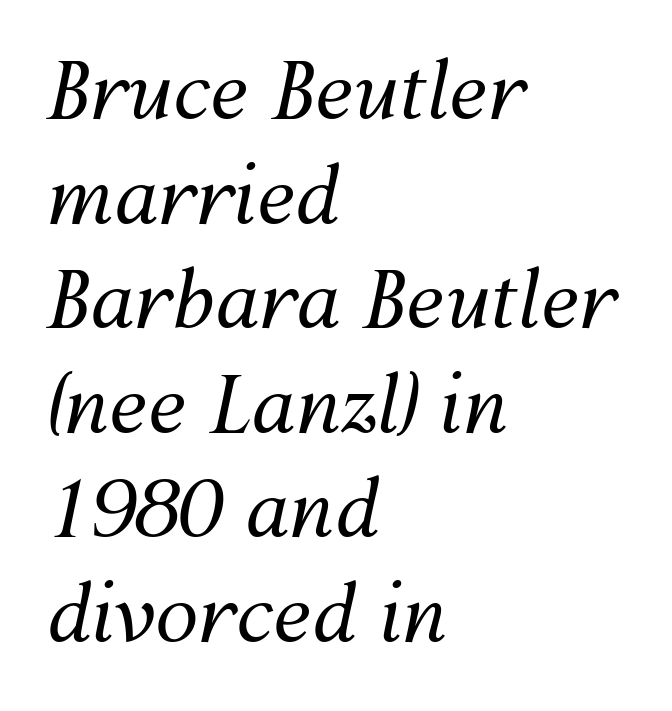
{"italic": "yes", "lean": "right", "slant_degrees": 12, "bold": "no", "weight": "regular", "width": "normal", "stroke_contrast": "medium", "x_height": "medium", "monospaced": "no", "underline": "no", "align": "left", "line_spacing": "normal", "line_spacing_ratio": 1.34, "letter_spacing": "normal", "letter_spacing_em": 0.0, "glyph_px": 78}
